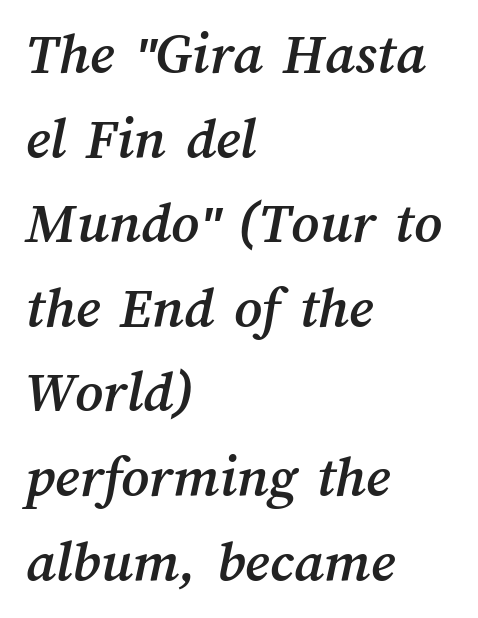
Tracking here is standard; glyphs follow each other at the usual distance. The face used here is proportionally spaced, like ordinary book or web type. The passage is arranged the way most books set body copy — flush left. The designer left line spacing at the default. Lines of text with bare space underneath.
